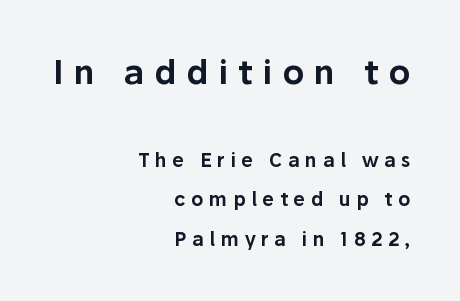
The rendering shrinks the type as you move from the upper chunk to the lower. No italicization has been applied; the sample stays upright. If you drew a ruler down the right edge, every line would touch it. A great deal of white space separates one row of letters from the next. The passage shown is typeset with a sans-serif family.
